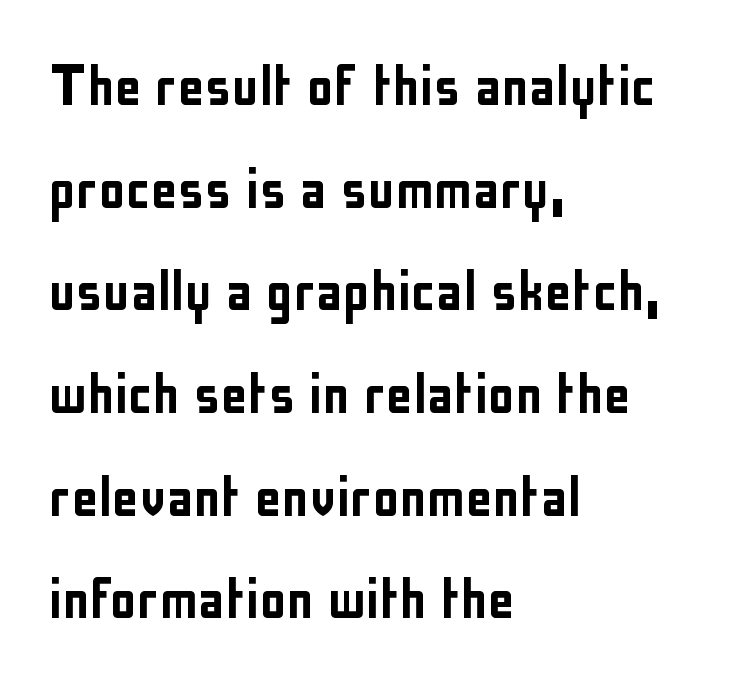
Q: Is the text italic (slanted)? A: No, it is upright.
Q: Is the typeface a serif or a sans-serif typeface? A: Sans-serif.
Q: Is the text underlined? A: No.
Q: How is the paragraph aligned? A: Left-aligned.
Q: Is the spacing between letters normal or unusually wide? A: Normal.
Q: Is the spacing between lines tight, normal or loose? A: Normal.
Q: Width (condensed, normal, or wide)? A: Condensed.
Q: Stroke contrast? A: Low.
Q: x-height? A: Medium.
Q: Monospaced? A: No.
